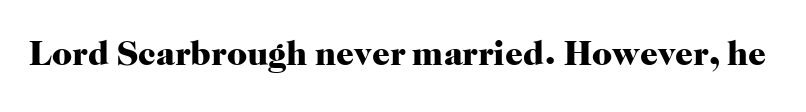
{"serif": "yes", "italic": "no", "bold": "yes", "weight": "heavy", "width": "normal", "stroke_contrast": "high", "x_height": "medium", "monospaced": "no", "underline": "no", "letter_spacing": "normal", "letter_spacing_em": 0.0, "glyph_px": 35}
